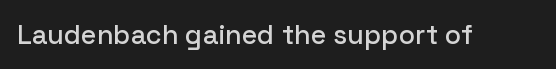
This rendering leaves character spacing at its baseline value. Has an underline been added? It has not. No italicization has been applied; the sample stays upright.
